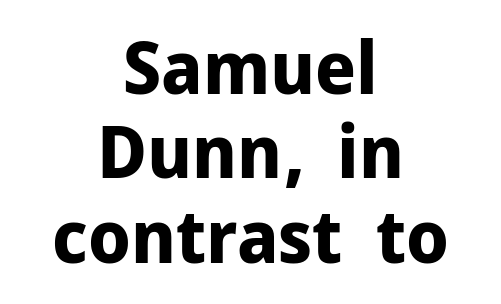
The image shows 74 px bold sans-serif type, upright; set centered, tight line spacing (1.14x), normal letter spacing, not underlined; low stroke contrast and a medium x-height.
